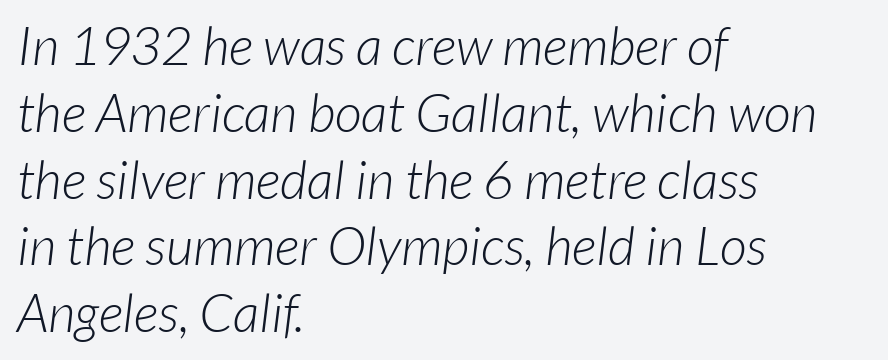
The image shows 53 px light sans-serif type; set left-aligned, normal line spacing (1.26x), normal letter spacing, not underlined; low stroke contrast and a medium x-height.
